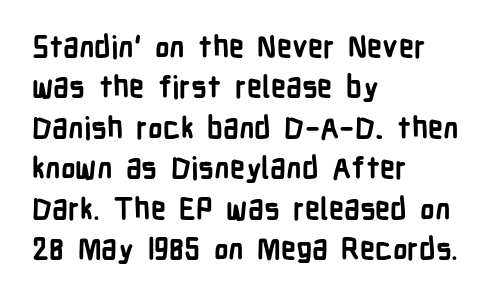
{"serif": "no", "italic": "no", "bold": "yes", "weight": "semibold", "width": "condensed", "stroke_contrast": "low", "x_height": "medium", "monospaced": "no", "underline": "no", "align": "left", "line_spacing": "normal", "line_spacing_ratio": 1.35, "letter_spacing": "normal", "letter_spacing_em": 0.0, "glyph_px": 30}
